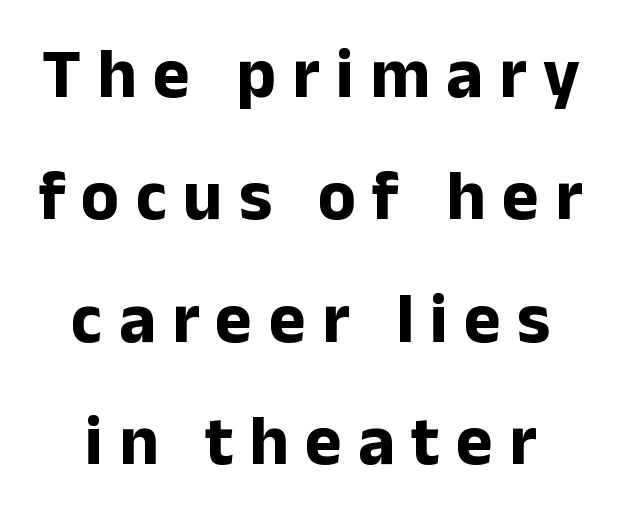
The letterforms stand isolated, each surrounded by extra space. How heavy is the stroke? Heavy — this is a bold. Honestly, there is no underline to notice here at all. No italicization has been applied; the sample stays upright. You could not count columns in this text — the font is proportionally spaced.
